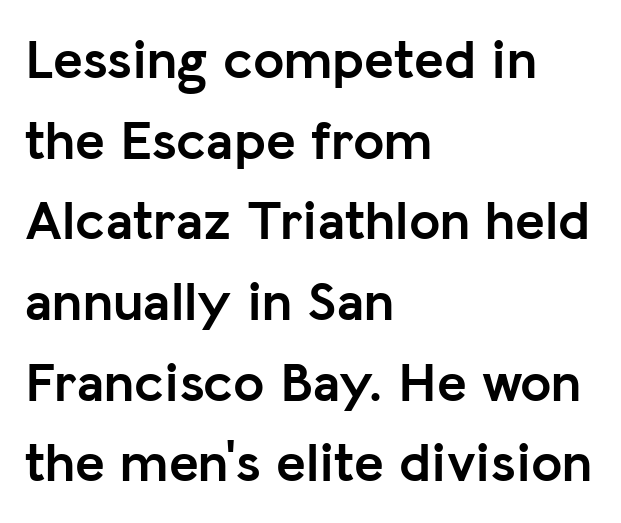
Standard letterfit; no display-style spreading of the glyphs. A typesetter would call this leading conventional body-copy spacing. Does the weight exceed regular? Yes, all the way to bold. The ragged edge is on the right, which tells us the setting is flush left. Anything drawn beneath the words? Only blank space.
